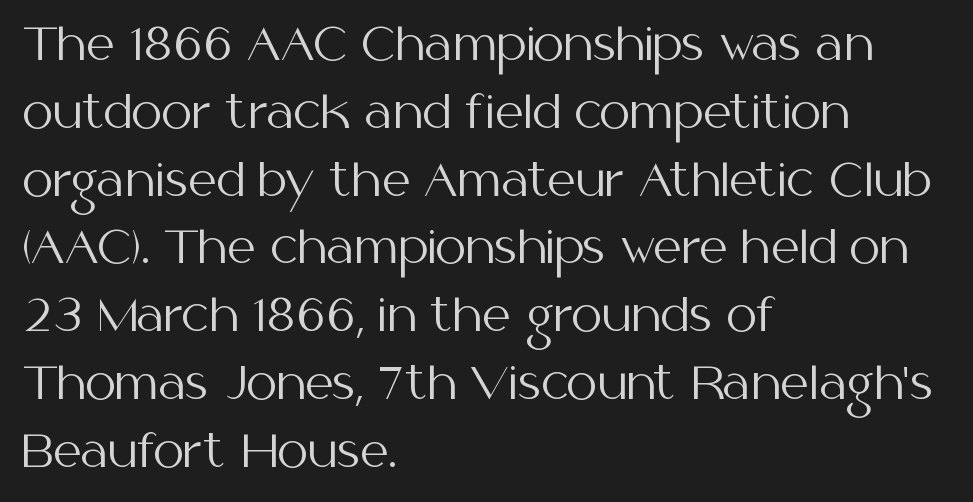
Q: Is the text bold? A: No.
Q: Is the text italic (slanted)? A: No, it is upright.
Q: Is the typeface a serif or a sans-serif typeface? A: Sans-serif.
Q: Is the text underlined? A: No.
Q: How is the paragraph aligned? A: Left-aligned.
Q: Is the spacing between letters normal or unusually wide? A: Normal.
Q: Is the spacing between lines tight, normal or loose? A: Normal.
Q: Width (condensed, normal, or wide)? A: Normal.
Q: Stroke contrast? A: Medium.
Q: x-height? A: Medium.
Q: Monospaced? A: No.
